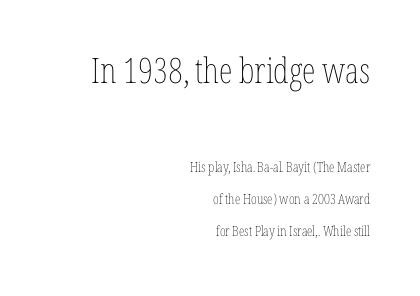
{"italic": "no", "bold": "no", "weight": "thin", "width": "condensed", "stroke_contrast": "low", "x_height": "medium", "monospaced": "no", "underline": "no", "align": "right", "line_spacing": "loose", "line_spacing_ratio": 2.29, "letter_spacing": "normal", "letter_spacing_em": 0.0, "larger_block": "first", "size_ratio": 2.5, "glyph_px": 35}
